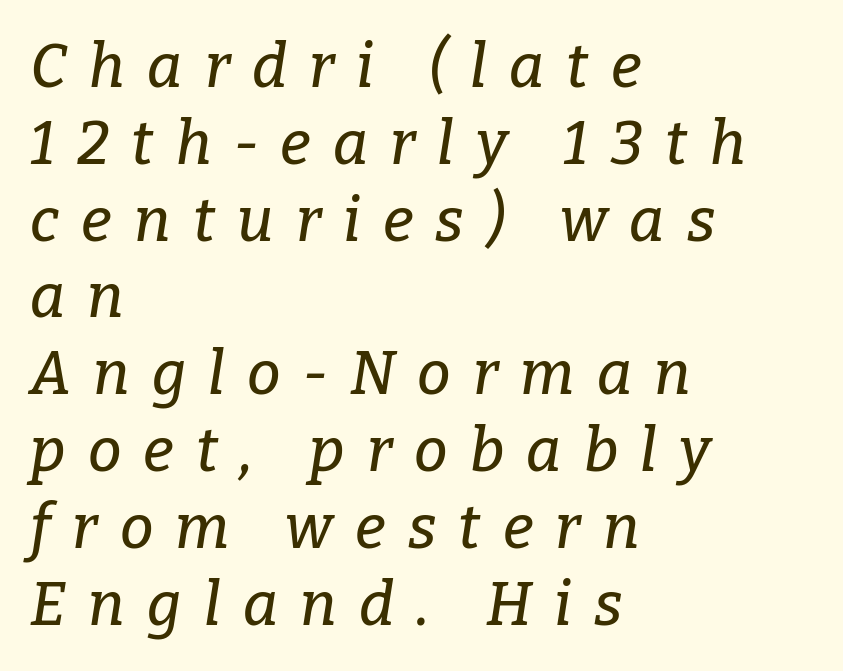
{"serif": "yes", "italic": "yes", "lean": "right", "slant_degrees": 9, "width": "normal", "stroke_contrast": "low", "x_height": "medium", "monospaced": "no", "underline": "no", "align": "left", "line_spacing": "normal", "line_spacing_ratio": 1.28, "letter_spacing": "wide", "letter_spacing_em": 0.37, "glyph_px": 60}
